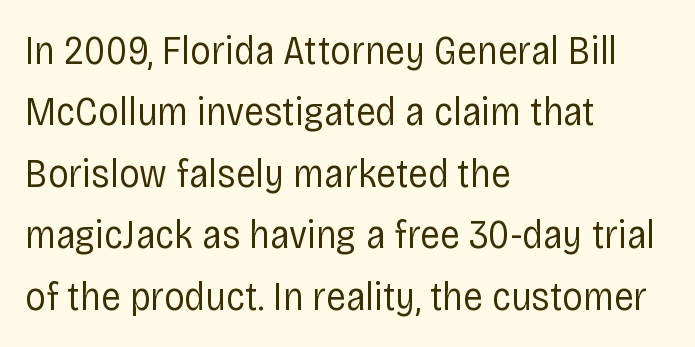
Q: Is the text bold? A: No.
Q: Is the text italic (slanted)? A: No, it is upright.
Q: Is the typeface a serif or a sans-serif typeface? A: Sans-serif.
Q: Is the text underlined? A: No.
Q: How is the paragraph aligned? A: Left-aligned.
Q: Is the spacing between letters normal or unusually wide? A: Normal.
Q: Is the spacing between lines tight, normal or loose? A: Normal.
Q: Width (condensed, normal, or wide)? A: Condensed.
Q: Stroke contrast? A: Low.
Q: x-height? A: Large.
Q: Monospaced? A: No.
